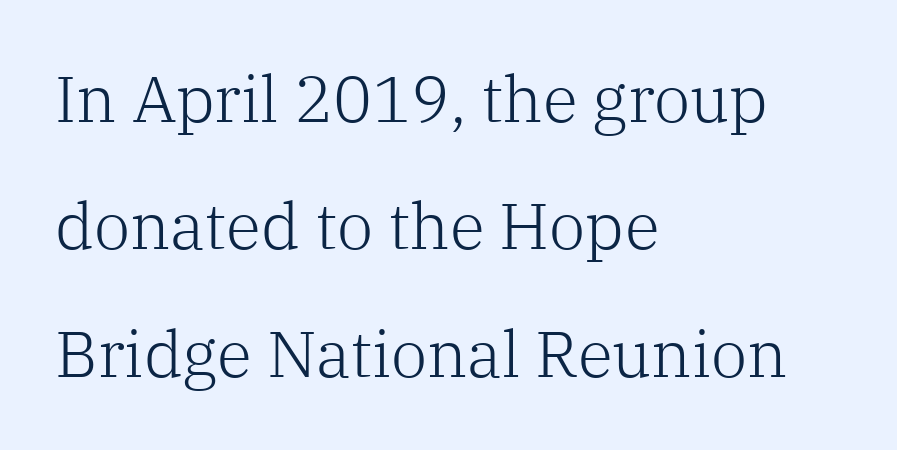
{"serif": "yes", "italic": "no", "bold": "no", "weight": "light", "width": "normal", "stroke_contrast": "low", "x_height": "medium", "monospaced": "no", "underline": "no", "align": "left", "line_spacing": "loose", "line_spacing_ratio": 1.96, "letter_spacing": "normal", "letter_spacing_em": 0.0, "glyph_px": 65}
